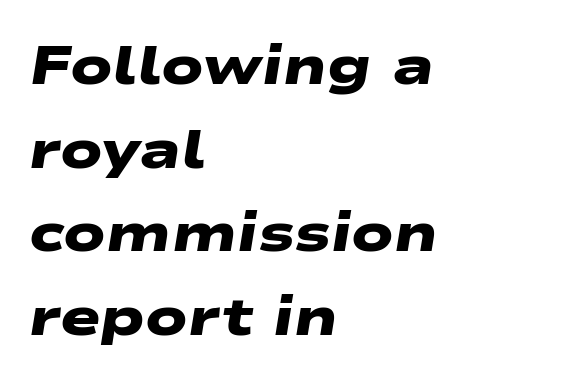
{"serif": "no", "bold": "yes", "weight": "heavy", "width": "wide", "stroke_contrast": "low", "x_height": "medium", "monospaced": "no", "underline": "no", "align": "left", "line_spacing": "normal", "line_spacing_ratio": 1.55, "letter_spacing": "normal", "letter_spacing_em": 0.0, "glyph_px": 54}
